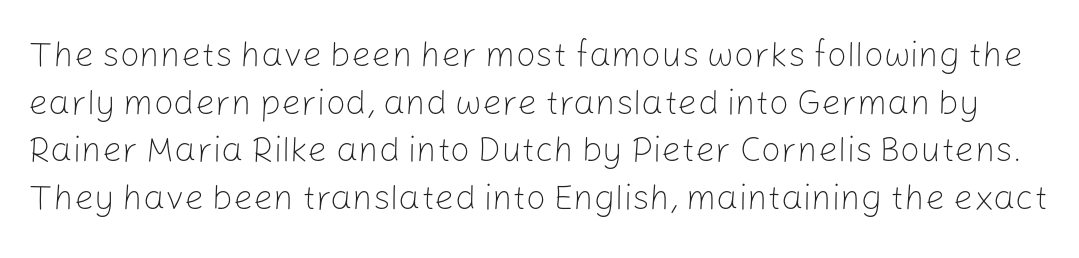
The space beneath each line is pristine and unruled. Words appear dense and cohesive because spacing is normal. Weight: not bold — regular or lighter. The passage shown is typed in a proportional face where columns would drift. Look at the bottom of the vertical strokes: they stop flat, with no serifs. Reading down the column, the eye jumps a familiar distance to each next line.
